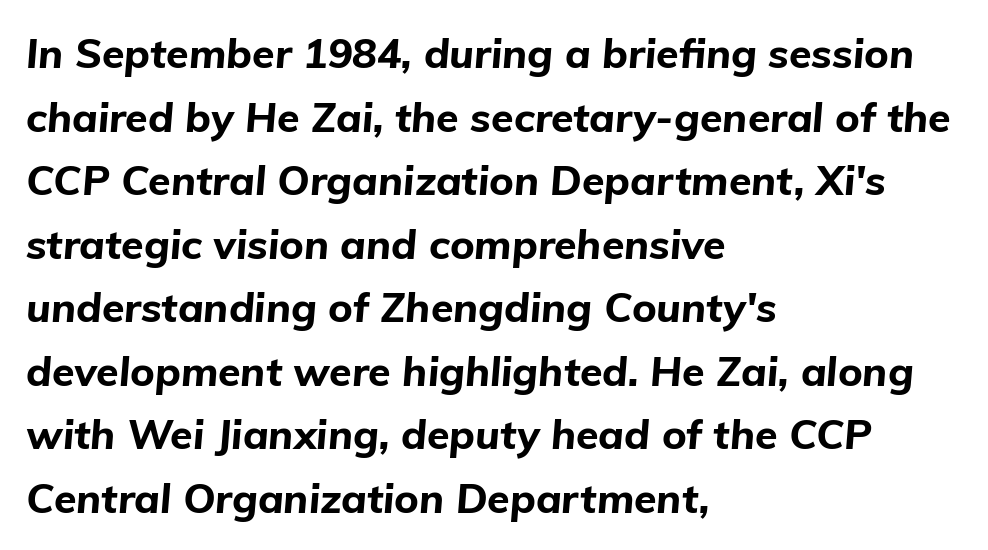
Q: Is the text bold? A: Yes.
Q: Is the text italic (slanted)? A: Yes, it leans right by about 5 degrees.
Q: Is the text underlined? A: No.
Q: How is the paragraph aligned? A: Left-aligned.
Q: Is the spacing between letters normal or unusually wide? A: Normal.
Q: Is the spacing between lines tight, normal or loose? A: Normal.
Q: Width (condensed, normal, or wide)? A: Normal.
Q: Stroke contrast? A: Low.
Q: x-height? A: Medium.
Q: Monospaced? A: No.
